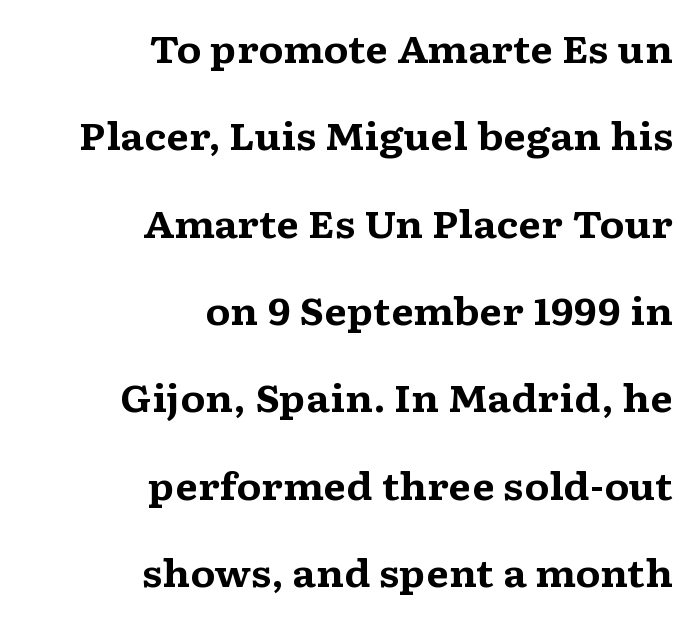
The image shows 37 px bold, wide serif type, upright; set right-aligned, loose line spacing (2.36x), normal letter spacing, not underlined; medium stroke contrast and a medium x-height.
